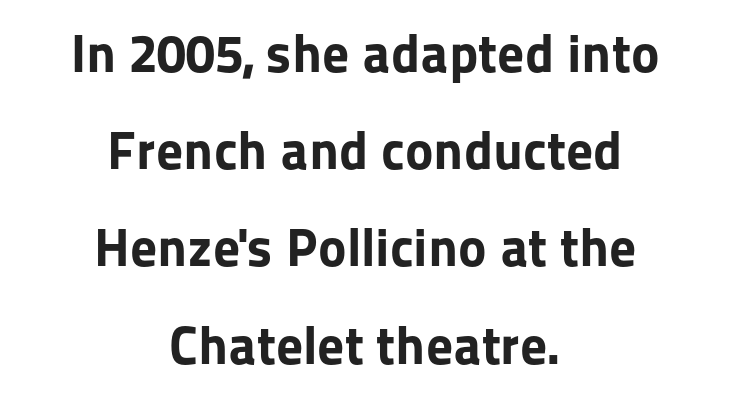
{"serif": "no", "italic": "no", "bold": "yes", "weight": "bold", "width": "normal", "stroke_contrast": "low", "x_height": "medium", "monospaced": "no", "underline": "no", "align": "center", "line_spacing_ratio": 1.8, "letter_spacing": "normal", "letter_spacing_em": 0.0, "glyph_px": 54}
